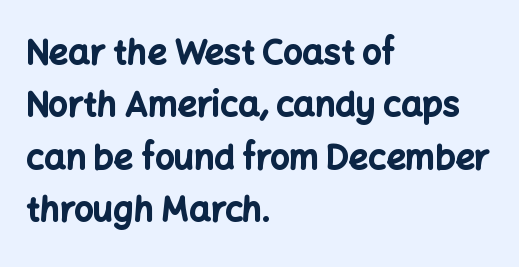
Q: Is the text bold? A: Yes.
Q: Is the text italic (slanted)? A: No, it is upright.
Q: Is the typeface a serif or a sans-serif typeface? A: Sans-serif.
Q: Is the text underlined? A: No.
Q: How is the paragraph aligned? A: Left-aligned.
Q: Is the spacing between letters normal or unusually wide? A: Normal.
Q: Is the spacing between lines tight, normal or loose? A: Normal.
Q: Width (condensed, normal, or wide)? A: Normal.
Q: Stroke contrast? A: Low.
Q: x-height? A: Medium.
Q: Monospaced? A: No.
